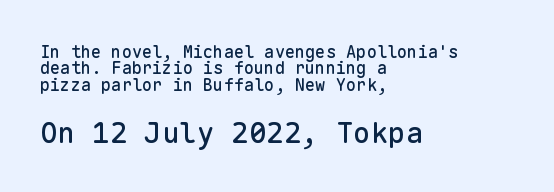
Q: Is the text italic (slanted)? A: No, it is upright.
Q: Is the typeface a serif or a sans-serif typeface? A: Sans-serif.
Q: Is the text underlined? A: No.
Q: How is the paragraph aligned? A: Left-aligned.
Q: Is the spacing between letters normal or unusually wide? A: Normal.
Q: Is the spacing between lines tight, normal or loose? A: Tight.
Q: Which block of text is set in a larger size, the first (top) or the second (bottom)? A: The second (bottom) one.
Q: Width (condensed, normal, or wide)? A: Normal.
Q: Stroke contrast? A: Low.
Q: x-height? A: Medium.
Q: Monospaced? A: Yes.
